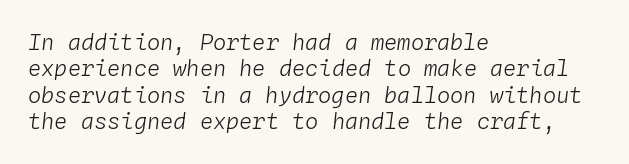
Short and long lines alike share a common starting point at left. Words float on clear page, feet unadorned. Weight class: somewhere from thin through regular. Standard letterfit; no display-style spreading of the glyphs. The whole block is typeset with a tilt.
